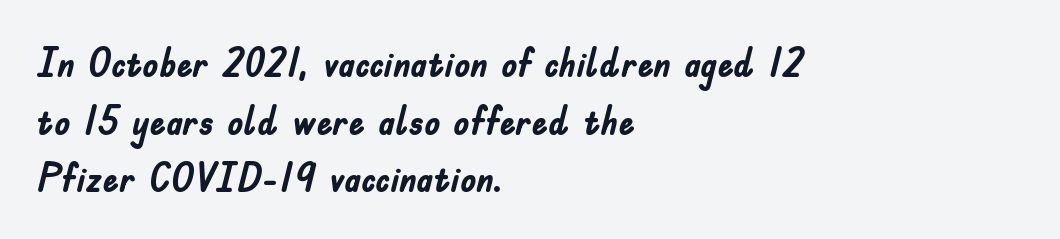
The image shows 40 px semibold, condensed sans-serif type; set left-aligned, normal line spacing (1.44x), normal letter spacing, not underlined; low stroke contrast and a small x-height.
